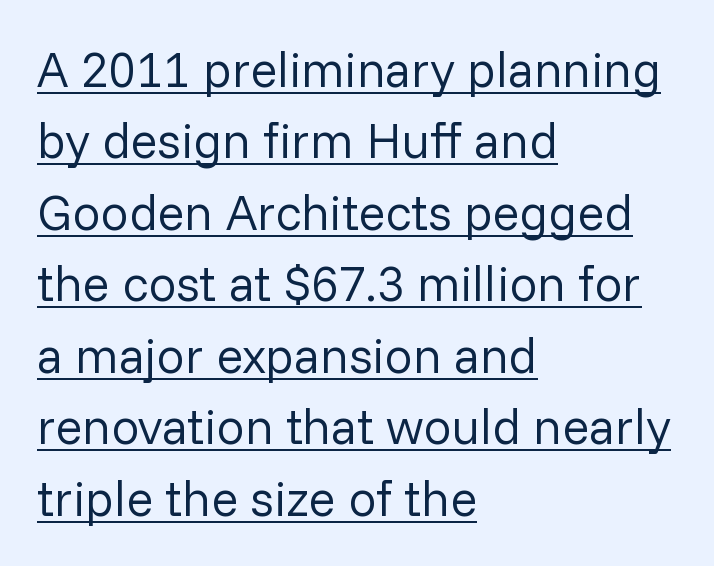
{"serif": "no", "italic": "no", "bold": "no", "weight": "regular", "width": "normal", "stroke_contrast": "low", "x_height": "medium", "monospaced": "no", "underline": "yes", "align": "left", "line_spacing": "normal", "line_spacing_ratio": 1.43, "letter_spacing": "normal", "letter_spacing_em": 0.0, "glyph_px": 50}
